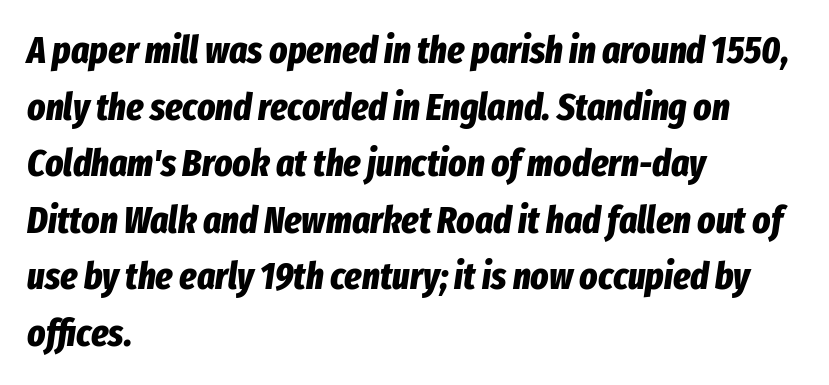
The image shows 38 px bold, condensed type, italic (leaning right); set left-aligned, normal line spacing (1.49x), normal letter spacing, not underlined; low stroke contrast and a medium x-height.
